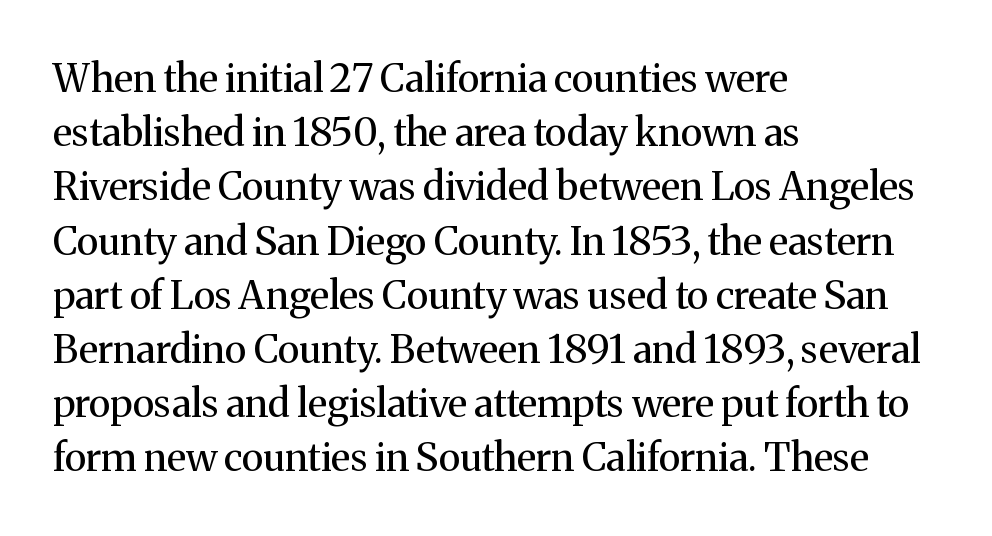
{"serif": "yes", "italic": "no", "bold": "no", "weight": "regular", "width": "normal", "stroke_contrast": "medium", "x_height": "medium", "monospaced": "no", "underline": "no", "align": "left", "line_spacing": "normal", "line_spacing_ratio": 1.39, "letter_spacing": "normal", "letter_spacing_em": 0.0, "glyph_px": 39}
